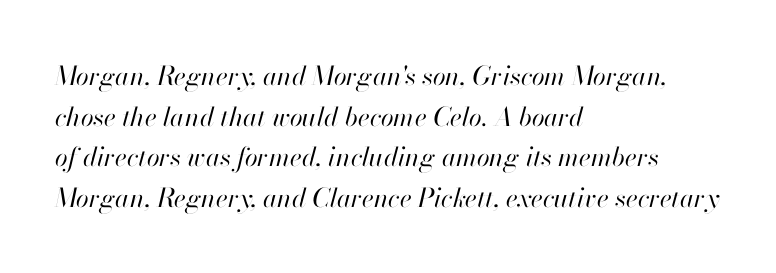
Reading down the block, your eye returns to a fixed left position each line. Summary of weight: not heavy and not bold. Does the leading feel generous? No, just average. What stands out about the letter spacing? Nothing — it is the standard amount. Nobody drew a line under any word here. The face used here has a pronounced slope to its letters.
